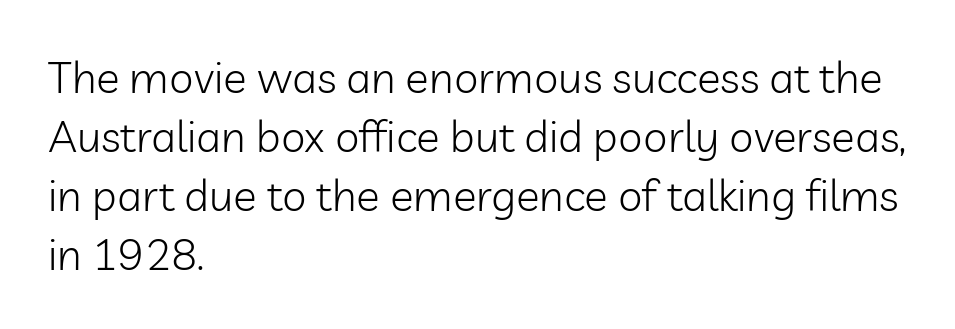
{"serif": "no", "italic": "no", "bold": "no", "weight": "light", "width": "normal", "stroke_contrast": "low", "x_height": "medium", "monospaced": "no", "underline": "no", "align": "left", "line_spacing": "normal", "line_spacing_ratio": 1.34, "letter_spacing": "normal", "letter_spacing_em": 0.0, "glyph_px": 44}
